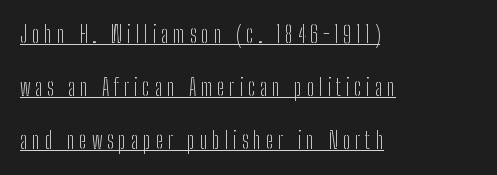
Airy leading. Does extra space separate the letters? Yes, quite a lot of it. The lettering holds an erect, upright posture throughout. The rendering uses the underline text-decoration. Line beginnings align vertically; line endings do not.
